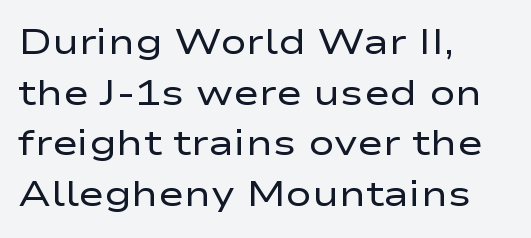
Q: Is the text bold? A: No.
Q: Is the text italic (slanted)? A: No, it is upright.
Q: Is the typeface a serif or a sans-serif typeface? A: Sans-serif.
Q: Is the text underlined? A: No.
Q: How is the paragraph aligned? A: Left-aligned.
Q: Is the spacing between letters normal or unusually wide? A: Normal.
Q: Is the spacing between lines tight, normal or loose? A: Normal.
Q: Width (condensed, normal, or wide)? A: Wide.
Q: Stroke contrast? A: Low.
Q: x-height? A: Medium.
Q: Monospaced? A: No.
